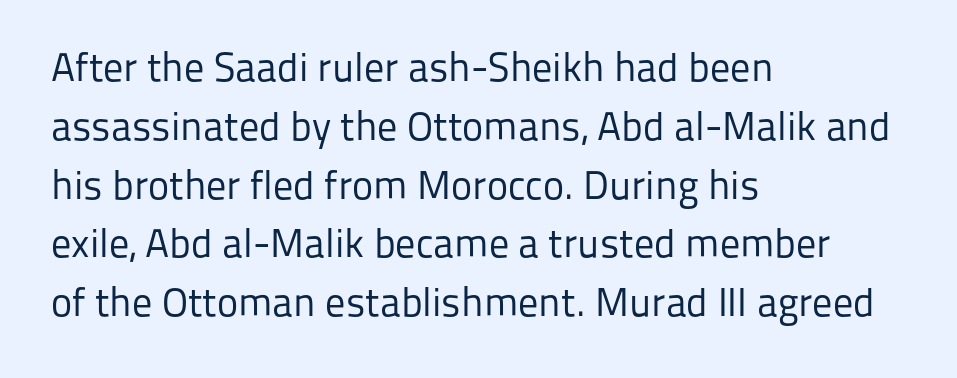
The designer left line spacing at the default. Beneath every word, the page is bare. Stems here are at most as thick as an everyday book face. Spacing verdict: proportional, widths tailored to each character.
